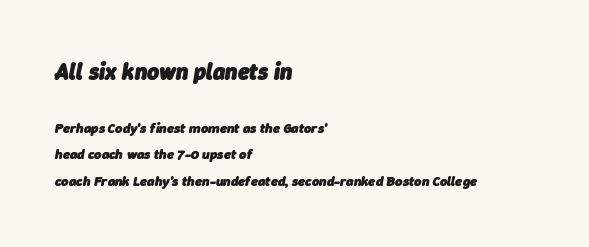
Is the lower block the larger one? No — the upper block carries the bigger type. The rendering applies a slant to the glyphs. One-word summary of the alignment: left. Check the space under the baseline: it is left empty. The horizontal fit of the characters is conventional and even. Vertically, the passage feels expansive, rows floating well apart.
